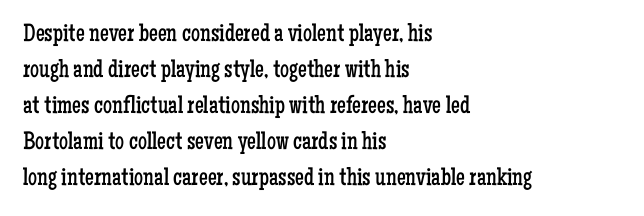
The rendering anchors every line to the left-hand side. Words appear dense and cohesive because spacing is normal. Does the leading feel generous? No, just average. A quiet, ordinary-to-light weight characterises the typeface.
